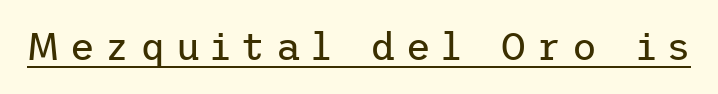
The image shows 38 px regular-weight sans-serif type, upright; set unusually wide letter spacing (+0.28 em), underlined; low stroke contrast and a medium x-height.
